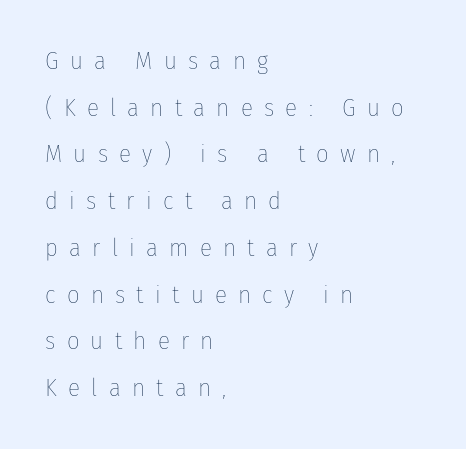
The image shows 25 px text type, upright; set left-aligned, line spacing 1.87x, unusually wide letter spacing (+0.45 em), not underlined.
